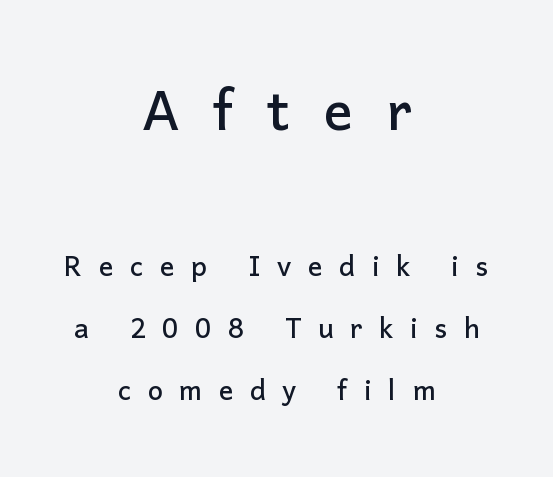
{"serif": "no", "italic": "no", "width": "normal", "stroke_contrast": "low", "x_height": "medium", "monospaced": "no", "underline": "no", "align": "center", "line_spacing_ratio": 1.73, "letter_spacing": "wide", "letter_spacing_em": 0.46, "larger_block": "first", "size_ratio": 2.03, "glyph_px": 73}
